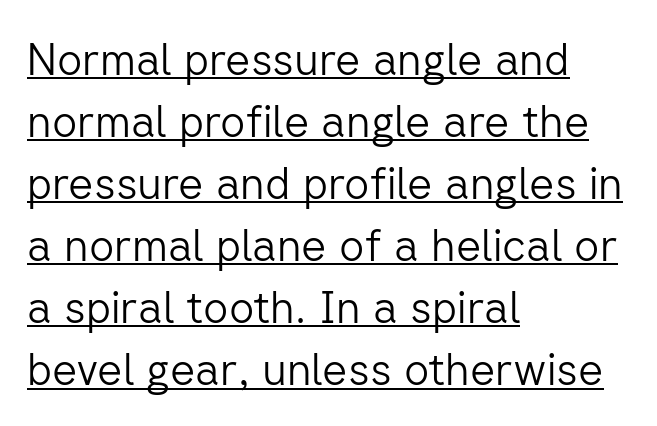
Stems and bowls with no extra thickness — not bold. Leading: standard. These lines are rendered in a variable-pitch font. The type is set solid horizontally, with unmodified tracking. Short and long lines alike share a common starting point at left.
